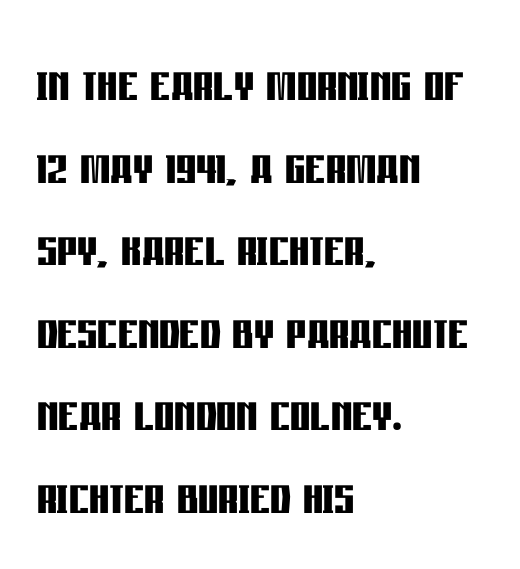
Q: Is the text bold? A: Yes.
Q: Is the text italic (slanted)? A: No, it is upright.
Q: Is the typeface a serif or a sans-serif typeface? A: Sans-serif.
Q: Is the text underlined? A: No.
Q: How is the paragraph aligned? A: Left-aligned.
Q: Is the spacing between letters normal or unusually wide? A: Normal.
Q: Is the spacing between lines tight, normal or loose? A: Normal.
Q: Width (condensed, normal, or wide)? A: Condensed.
Q: Stroke contrast? A: Low.
Q: x-height? A: Large.
Q: Monospaced? A: No.
